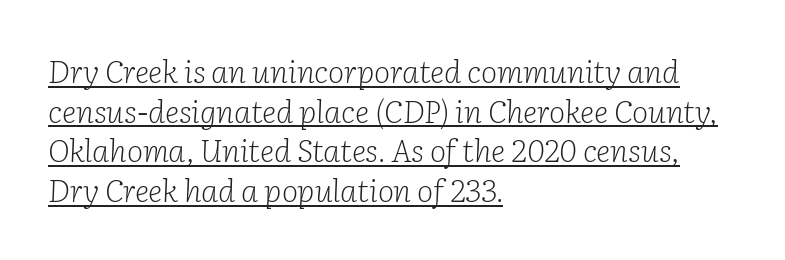
Q: Is the text bold? A: No.
Q: Is the text italic (slanted)? A: Yes, it leans right by about 2 degrees.
Q: Is the typeface a serif or a sans-serif typeface? A: Serif.
Q: Is the text underlined? A: Yes.
Q: How is the paragraph aligned? A: Left-aligned.
Q: Is the spacing between letters normal or unusually wide? A: Normal.
Q: Is the spacing between lines tight, normal or loose? A: Normal.
Q: Width (condensed, normal, or wide)? A: Normal.
Q: Stroke contrast? A: Low.
Q: x-height? A: Medium.
Q: Monospaced? A: No.
